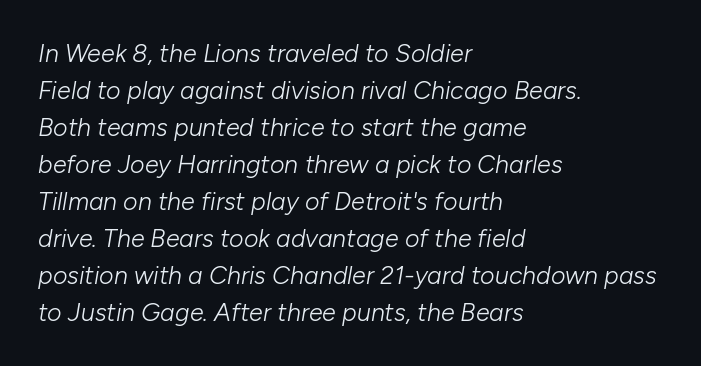
The image shows 25 px text type, italic (leaning right); set left-aligned, normal line spacing (1.48x), normal letter spacing, not underlined.
